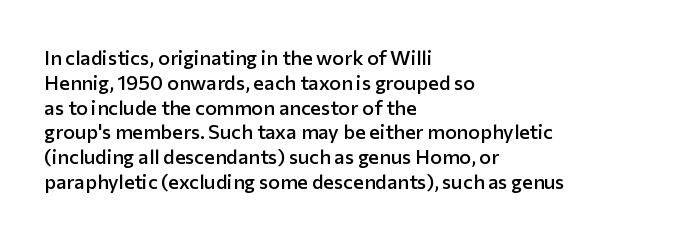
Where is the straight margin? On the left. These words are printed semibold, heavier than regular yet not bold. Designer's note — italics off, roman on. The space beneath each line is pristine and unruled. Words appear dense and cohesive because spacing is normal.
